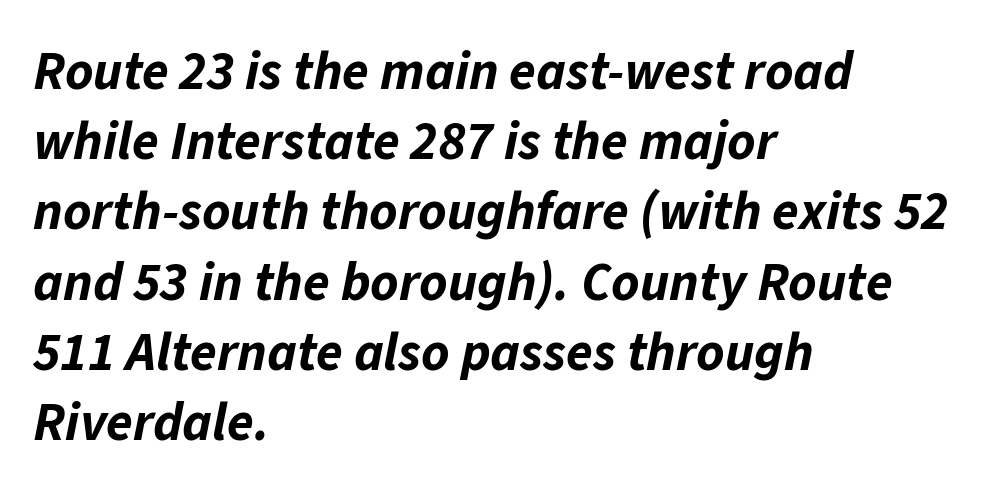
The lines in this sample share a left origin and differ only in where they stop. Looks like regular typesetting: each glyph gets only the width it needs. Does the leading feel generous? No, just average. Between one letter and the next there's only the usual sliver of space. The glyphs are unaccompanied by any horizontal stroke below them. Emphasis by weight is at full strength: bold.
